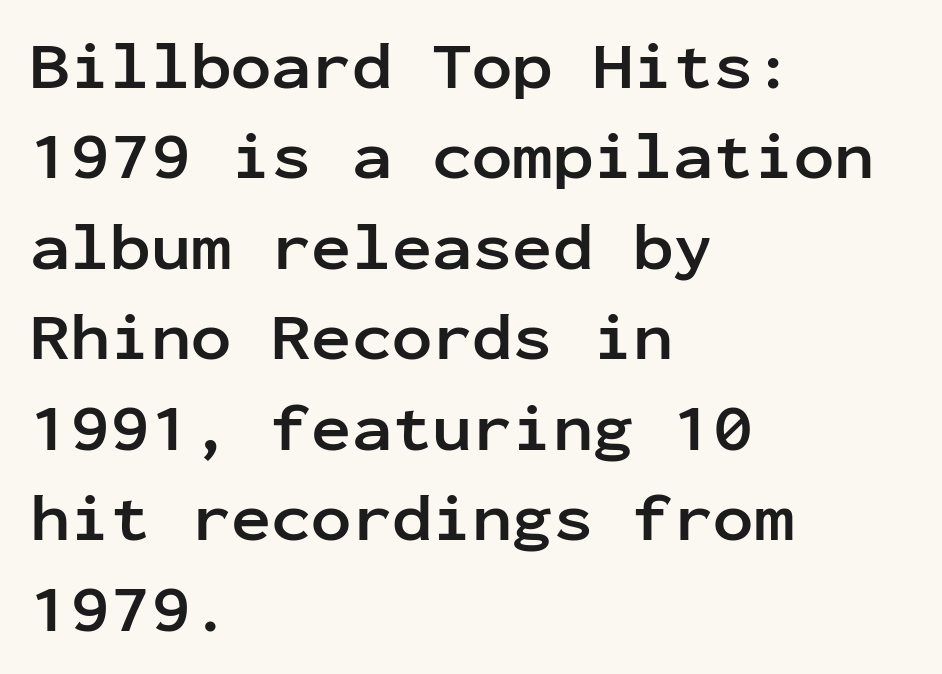
{"serif": "no", "italic": "no", "bold": "yes", "weight": "semibold", "width": "normal", "stroke_contrast": "low", "x_height": "medium", "monospaced": "yes", "underline": "no", "align": "left", "line_spacing": "normal", "line_spacing_ratio": 1.35, "letter_spacing": "normal", "letter_spacing_em": 0.0, "glyph_px": 67}
